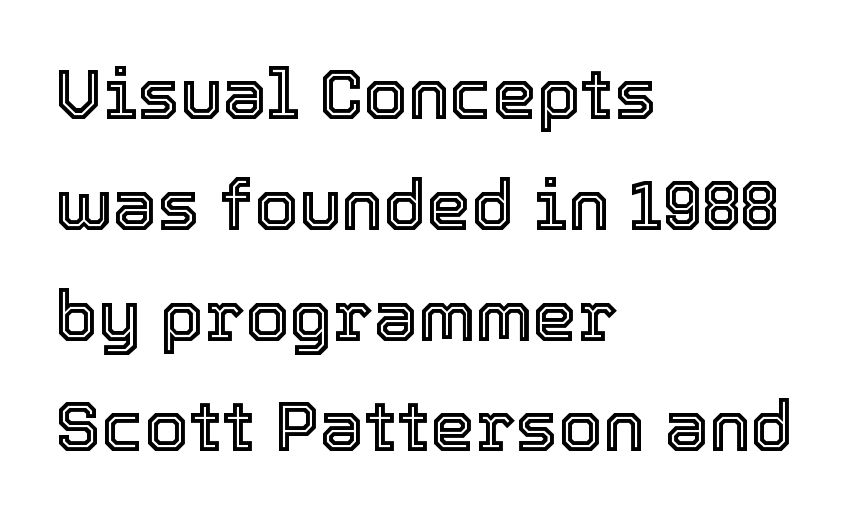
The rendering anchors every line to the left-hand side. Nobody drew a line under any word here. This block has exactly the height ordinary leading produces. Proportional: the letters do not fall into vertical columns. Nothing unusual about the tracking: characters are spaced as the font intends.
